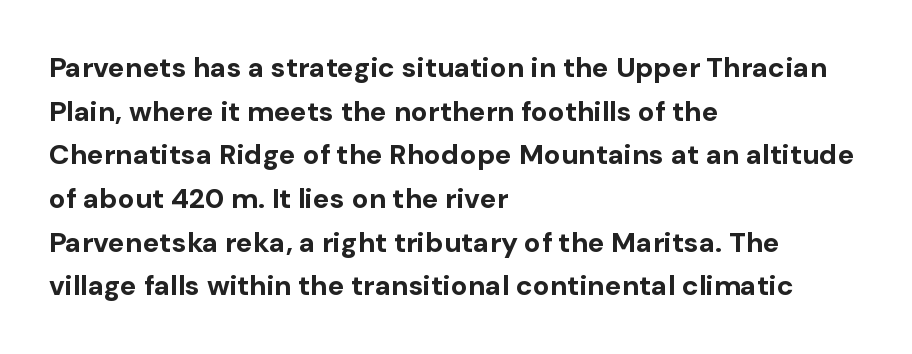
{"serif": "no", "italic": "no", "bold": "yes", "weight": "bold", "width": "normal", "stroke_contrast": "low", "x_height": "medium", "monospaced": "no", "underline": "no", "align": "left", "line_spacing": "normal", "line_spacing_ratio": 1.56, "letter_spacing": "normal", "letter_spacing_em": 0.0, "glyph_px": 28}
